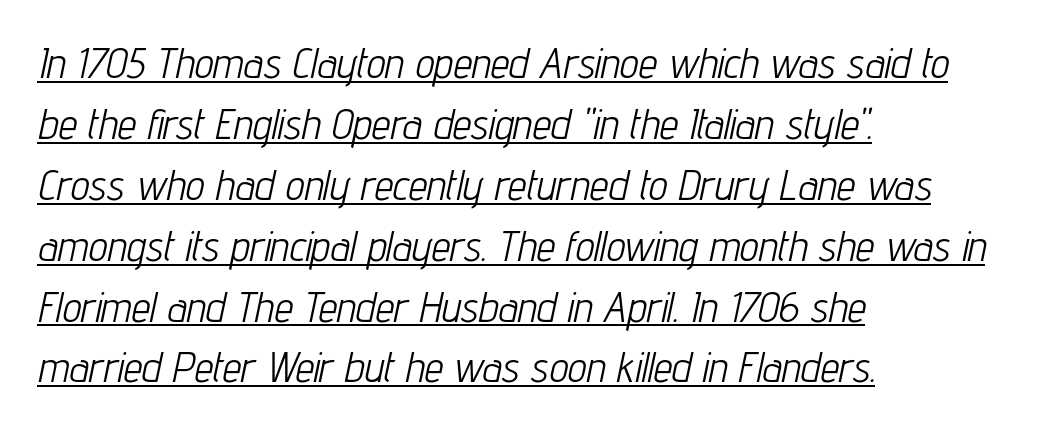
Q: Is the text bold? A: No.
Q: Is the text italic (slanted)? A: Yes, it leans right by about 12 degrees.
Q: Is the text underlined? A: Yes.
Q: How is the paragraph aligned? A: Left-aligned.
Q: Is the spacing between letters normal or unusually wide? A: Normal.
Q: Is the spacing between lines tight, normal or loose? A: Normal.
Q: Width (condensed, normal, or wide)? A: Condensed.
Q: Stroke contrast? A: Low.
Q: x-height? A: Medium.
Q: Monospaced? A: No.
